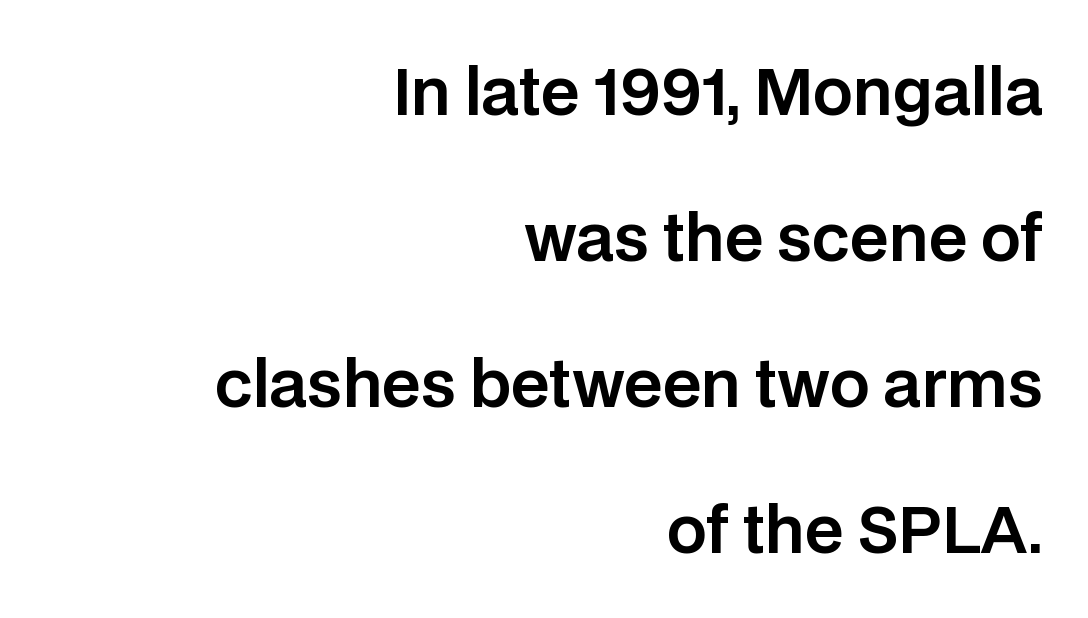
Q: Is the text italic (slanted)? A: No, it is upright.
Q: Is the typeface a serif or a sans-serif typeface? A: Sans-serif.
Q: Is the text underlined? A: No.
Q: How is the paragraph aligned? A: Right-aligned.
Q: Is the spacing between letters normal or unusually wide? A: Normal.
Q: Is the spacing between lines tight, normal or loose? A: Loose.
Q: Width (condensed, normal, or wide)? A: Normal.
Q: Stroke contrast? A: Low.
Q: x-height? A: Large.
Q: Monospaced? A: No.
